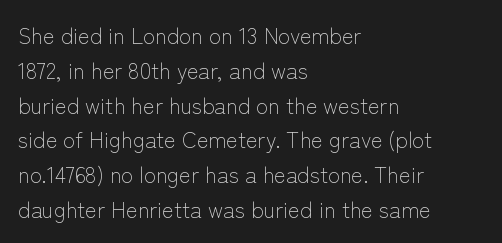
The image shows 22 px text type, upright; set left-aligned, normal line spacing (1.58x), normal letter spacing, not underlined.
